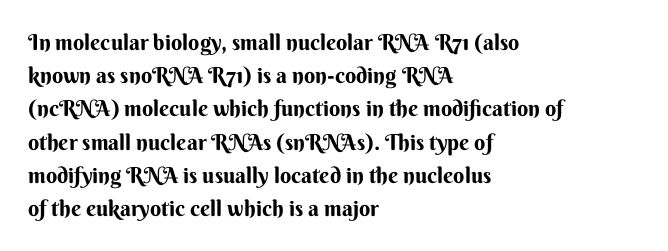
Leading matches the norm, producing a regular column. The area under the type is left untouched. Does extra space separate the letters? No, they use regular spacing. These lines were composed using upright roman letters.
